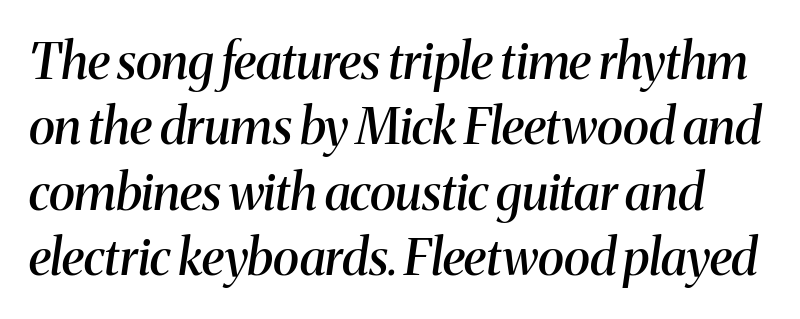
{"serif": "yes", "italic": "yes", "lean": "right", "slant_degrees": 8, "bold": "semi", "weight": "semibold", "width": "normal", "stroke_contrast": "medium", "x_height": "medium", "monospaced": "no", "underline": "no", "line_spacing": "normal", "line_spacing_ratio": 1.31, "letter_spacing": "normal", "letter_spacing_em": 0.0, "glyph_px": 50}
